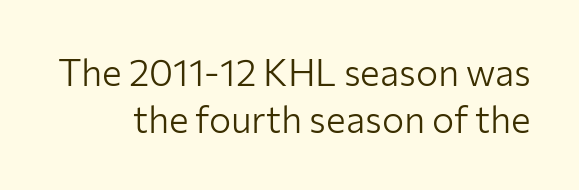
Note: no serifs on the glyphs. In terms of leading, this rendering sits right in the middle. Posture: vertical. This sample uses plain, unmodified letter spacing. This sample has the flowing, uneven cadence of proportional lettering.
